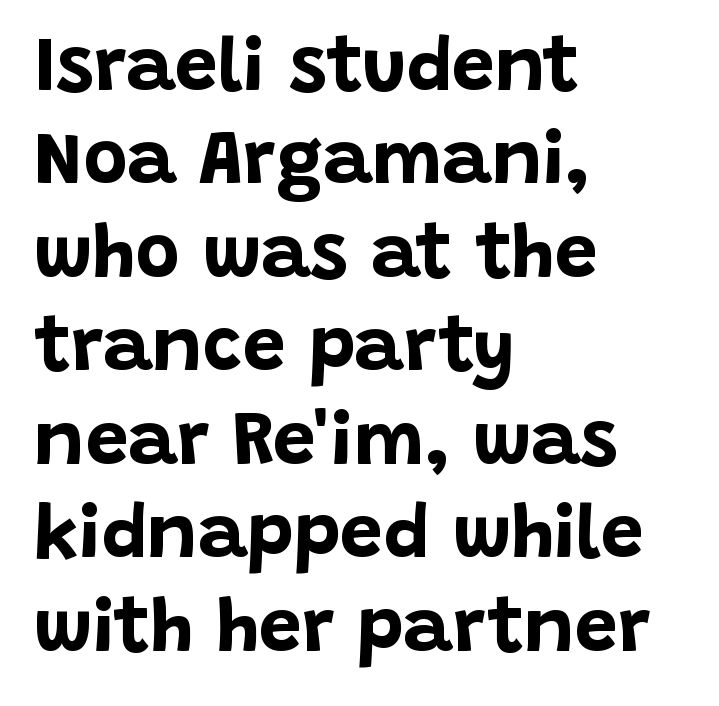
{"serif": "no", "italic": "no", "bold": "yes", "weight": "bold", "width": "normal", "stroke_contrast": "low", "x_height": "large", "monospaced": "no", "underline": "no", "align": "left", "line_spacing_ratio": 1.23, "letter_spacing": "normal", "letter_spacing_em": 0.0, "glyph_px": 76}
